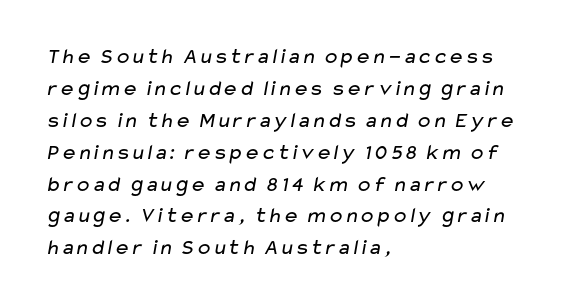
The image shows 22 px text type; set left-aligned, normal line spacing (1.45x), normal letter spacing, not underlined.
